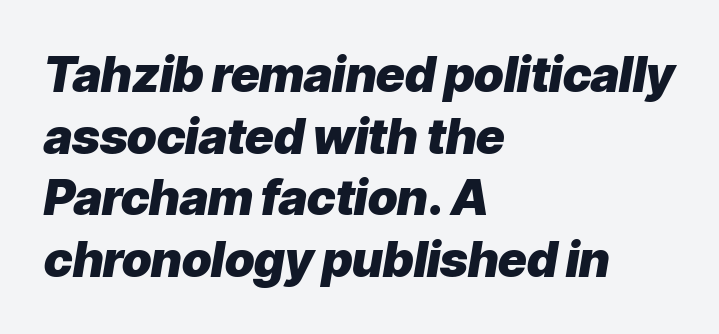
The letterforms sit shoulder to shoulder at normal distance. Check under the words: just untouched page. Character widths vary here, with narrow letters taking less room than wide ones. Quick note: italic. Is there much room between lines? A standard amount, neither cramped nor airy.
